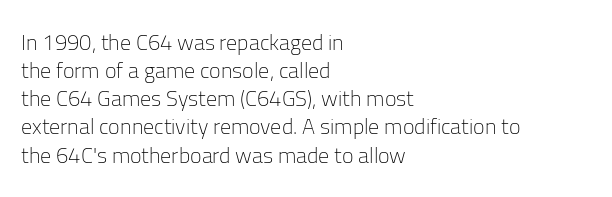
{"italic": "no", "bold": "no", "underline": "no", "align": "left", "line_spacing": "normal", "line_spacing_ratio": 1.28, "letter_spacing": "normal", "letter_spacing_em": 0.0, "glyph_px": 22}
